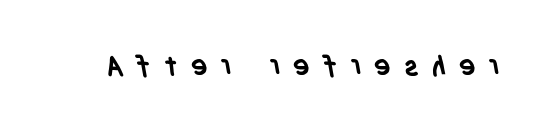
Q: Is the text bold? A: Yes.
Q: Is the typeface a serif or a sans-serif typeface? A: Sans-serif.
Q: Is the text underlined? A: No.
Q: Is the spacing between letters normal or unusually wide? A: Unusually wide.
Q: Width (condensed, normal, or wide)? A: Condensed.
Q: Stroke contrast? A: Low.
Q: x-height? A: Large.
Q: Monospaced? A: No.
